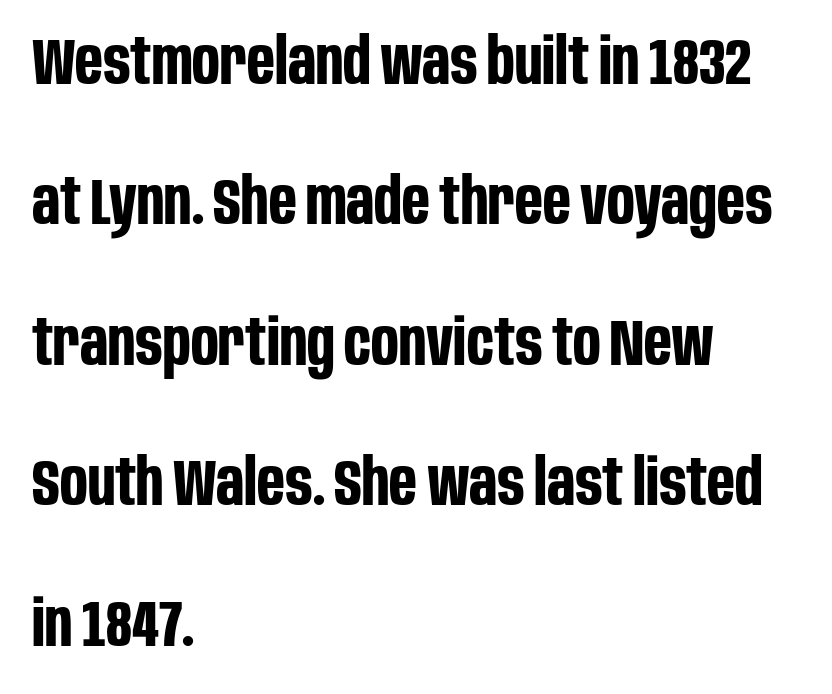
Do the characters align in a grid? No, the font is proportional. Nothing sits at the stroke ends, so this counts as sans-serif. Students, this is bold: see how much ink each stroke carries. The area under the type is left untouched. Reading down the column, the eye jumps a long way to each next line. The letters stand straight up with perfectly vertical stems.
